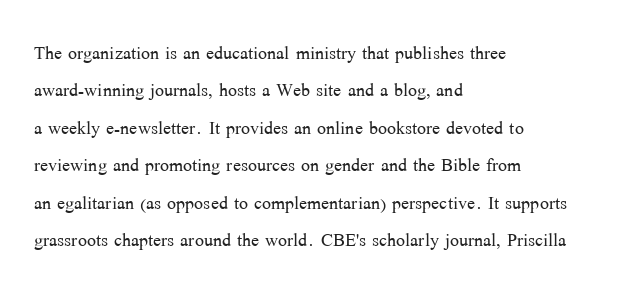
Q: Is the text bold? A: No.
Q: Is the text italic (slanted)? A: No, it is upright.
Q: Is the text underlined? A: No.
Q: How is the paragraph aligned? A: Left-aligned.
Q: Is the spacing between letters normal or unusually wide? A: Normal.
Q: Is the spacing between lines tight, normal or loose? A: Normal.
